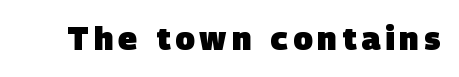
{"serif": "no", "bold": "yes", "weight": "heavy", "width": "normal", "stroke_contrast": "low", "x_height": "large", "monospaced": "no", "underline": "no", "glyph_px": 32}
